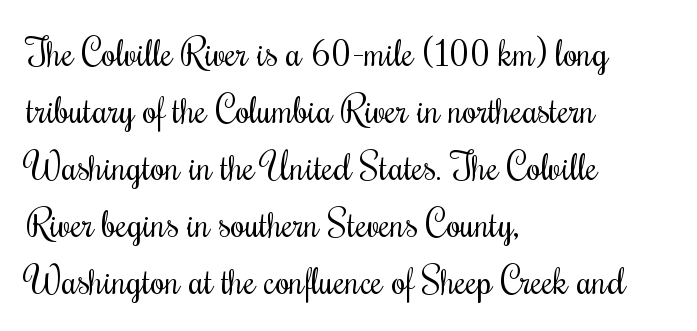
Q: Is the text bold? A: No.
Q: Is the text italic (slanted)? A: Yes.
Q: Is the text underlined? A: No.
Q: How is the paragraph aligned? A: Left-aligned.
Q: Is the spacing between letters normal or unusually wide? A: Normal.
Q: Is the spacing between lines tight, normal or loose? A: Normal.
Q: Width (condensed, normal, or wide)? A: Condensed.
Q: Stroke contrast? A: Medium.
Q: x-height? A: Small.
Q: Monospaced? A: No.
